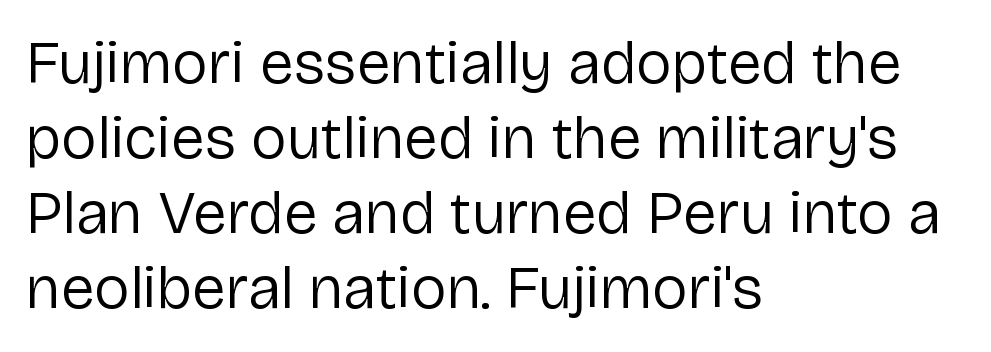
Q: Is the text bold? A: No.
Q: Is the text italic (slanted)? A: No, it is upright.
Q: Is the typeface a serif or a sans-serif typeface? A: Sans-serif.
Q: Is the text underlined? A: No.
Q: How is the paragraph aligned? A: Left-aligned.
Q: Is the spacing between letters normal or unusually wide? A: Normal.
Q: Width (condensed, normal, or wide)? A: Normal.
Q: Stroke contrast? A: Low.
Q: x-height? A: Medium.
Q: Monospaced? A: No.
